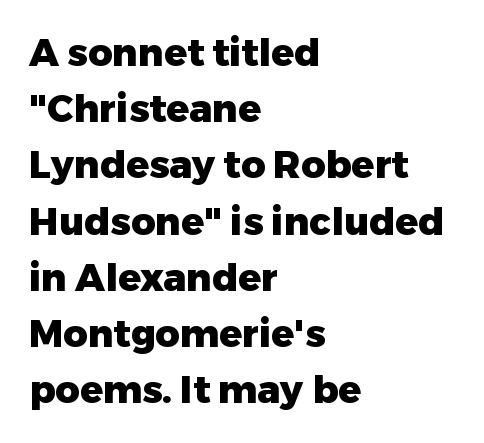
{"serif": "no", "italic": "no", "bold": "yes", "weight": "heavy", "width": "normal", "stroke_contrast": "low", "x_height": "medium", "monospaced": "no", "underline": "no", "align": "left", "line_spacing": "normal", "line_spacing_ratio": 1.48, "letter_spacing": "normal", "letter_spacing_em": 0.0, "glyph_px": 38}
